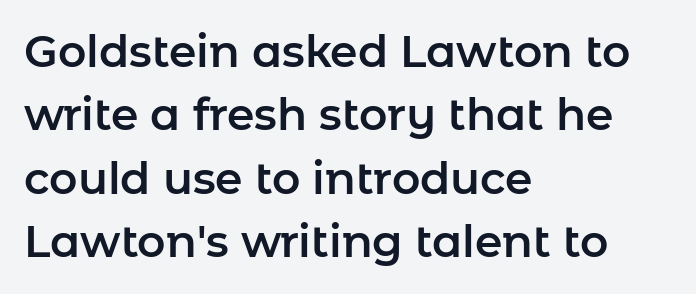
Q: Is the text italic (slanted)? A: No, it is upright.
Q: Is the typeface a serif or a sans-serif typeface? A: Sans-serif.
Q: Is the text underlined? A: No.
Q: How is the paragraph aligned? A: Left-aligned.
Q: Is the spacing between letters normal or unusually wide? A: Normal.
Q: Is the spacing between lines tight, normal or loose? A: Normal.
Q: Width (condensed, normal, or wide)? A: Normal.
Q: Stroke contrast? A: Low.
Q: x-height? A: Medium.
Q: Monospaced? A: No.
